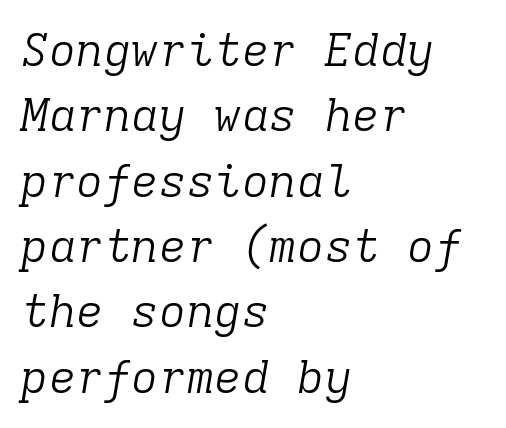
{"serif": "yes", "italic": "yes", "lean": "right", "slant_degrees": 9, "bold": "no", "weight": "light", "width": "normal", "stroke_contrast": "low", "x_height": "medium", "monospaced": "yes", "underline": "no", "align": "left", "line_spacing": "normal", "line_spacing_ratio": 1.42, "letter_spacing": "normal", "letter_spacing_em": 0.0, "glyph_px": 46}
